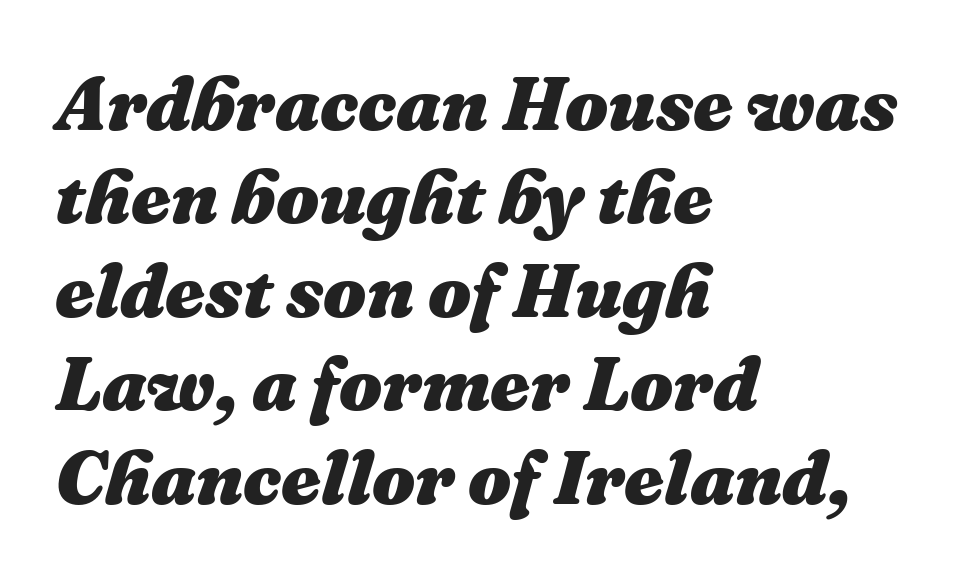
The passage shown is typed in a proportional face where columns would drift. You could call the tracking neutral — neither tight nor loose. Every row of glyphs begins at an identical x-position on the left. Strokes here are thick enough to call this a true bold. Check the space under the baseline: it is left empty. If you drew a line through each stem, it would be angled.
